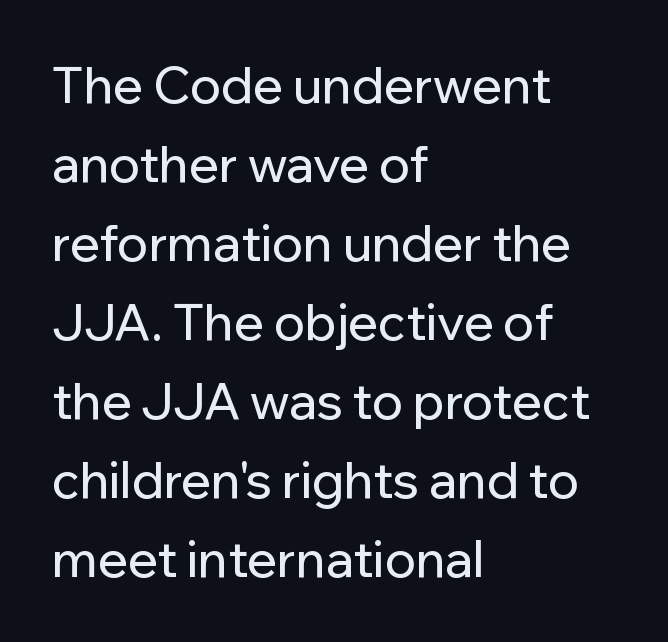
{"serif": "no", "italic": "no", "width": "normal", "stroke_contrast": "low", "x_height": "medium", "monospaced": "no", "underline": "no", "align": "left", "line_spacing": "normal", "line_spacing_ratio": 1.58, "letter_spacing": "normal", "letter_spacing_em": 0.0, "glyph_px": 50}
